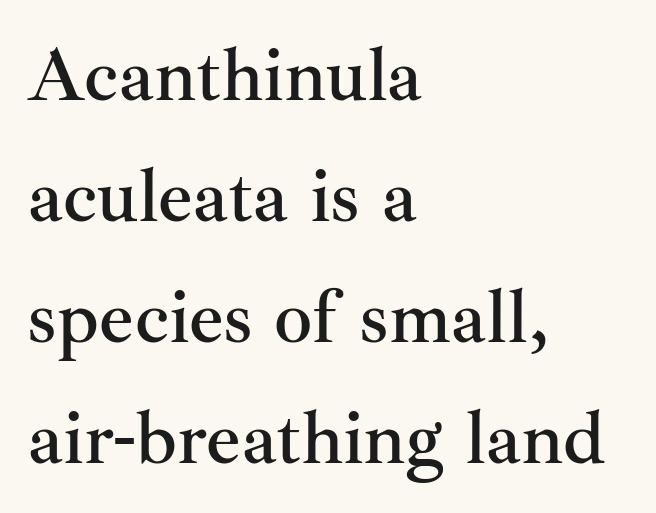
Descender tails drop into unmarked territory. Varying glyph widths throughout — classic text-font behaviour. The type sits square on the baseline with zero lean. Is this a sans? No — the strokes have serifs. Where is the straight margin? On the left.
